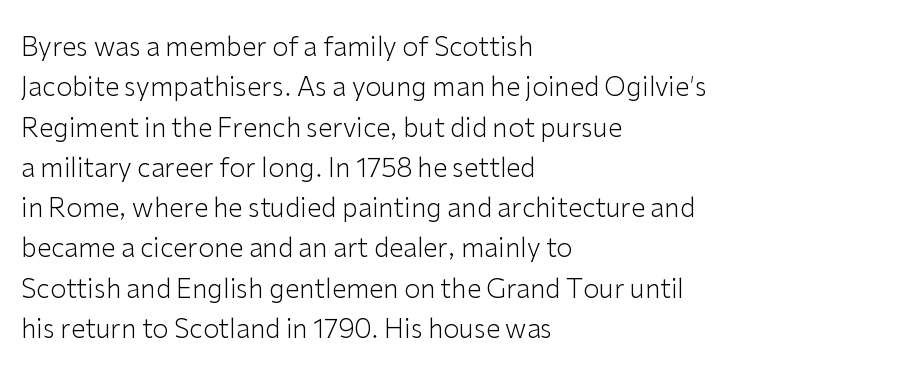
The image shows 26 px text type, upright; set left-aligned, normal line spacing (1.55x), normal letter spacing, not underlined.
